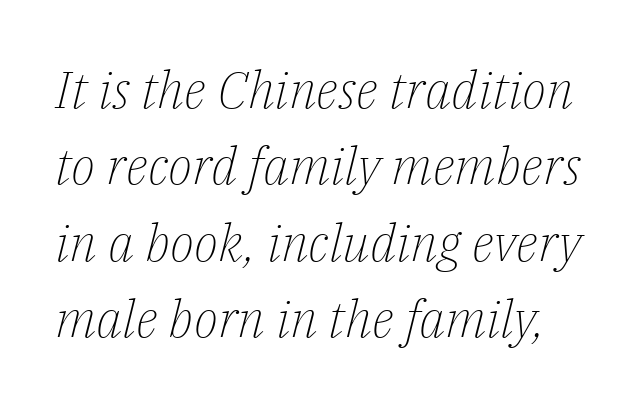
Q: Is the text bold? A: No.
Q: Is the text italic (slanted)? A: Yes, it leans right by about 14 degrees.
Q: Is the typeface a serif or a sans-serif typeface? A: Serif.
Q: Is the text underlined? A: No.
Q: Is the spacing between letters normal or unusually wide? A: Normal.
Q: Is the spacing between lines tight, normal or loose? A: Normal.
Q: Width (condensed, normal, or wide)? A: Normal.
Q: Stroke contrast? A: Low.
Q: x-height? A: Medium.
Q: Monospaced? A: No.
